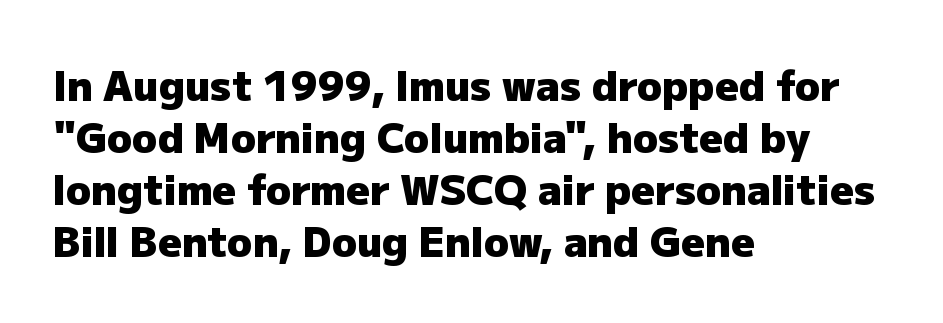
The image shows 41 px heavy sans-serif type, upright; set left-aligned, normal line spacing (1.27x), normal letter spacing, not underlined; low stroke contrast and a medium x-height.
